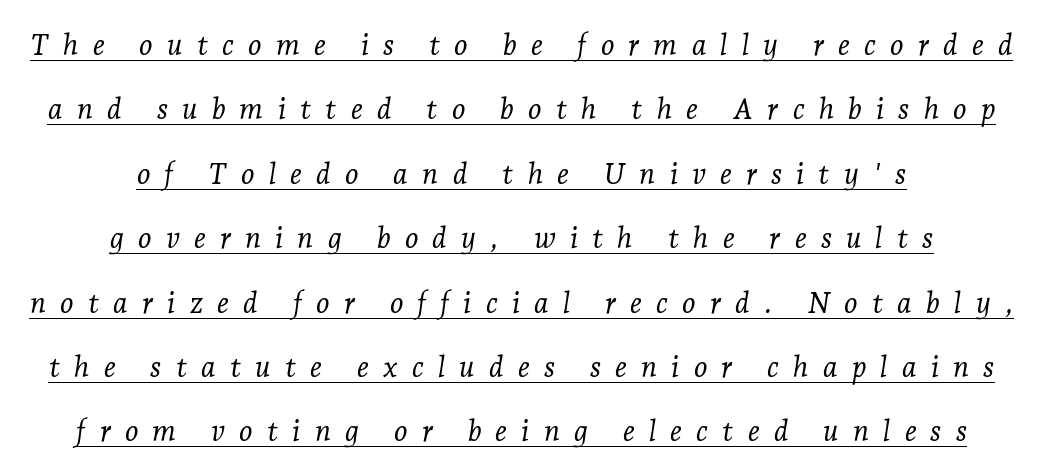
The image shows 29 px light serif type, italic (leaning right); set centered, loose line spacing (2.22x), unusually wide letter spacing (+0.49 em), underlined; low stroke contrast and a medium x-height.
